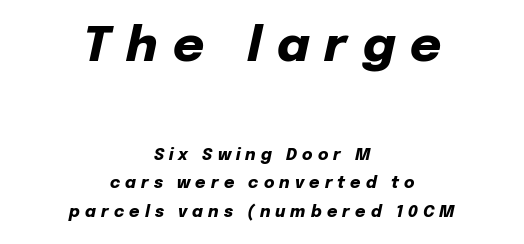
{"italic": "yes", "lean": "right", "slant_degrees": 12, "bold": "yes", "weight": "heavy", "width": "normal", "stroke_contrast": "low", "x_height": "medium", "monospaced": "no", "underline": "no", "align": "center", "line_spacing_ratio": 1.78, "letter_spacing": "wide", "letter_spacing_em": 0.32, "larger_block": "first", "size_ratio": 3.0, "glyph_px": 48}
